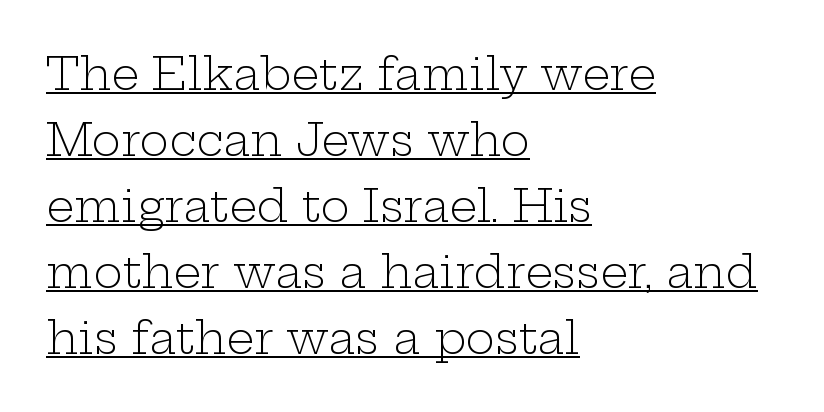
The typeface chosen for these lines features serifs. The space between consecutive lines is moderate. How are the letters spaced? Ordinarily, with no added tracking. A continuous stroke trails under the words, as in a hyperlink. Ink coverage per letter is moderate at most. Every character sits straight up, as roman type does.
